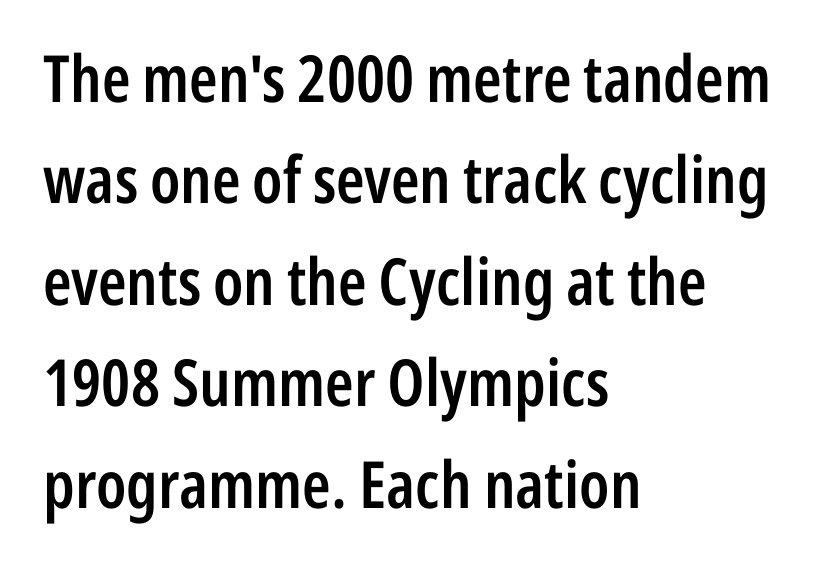
Set as a demibold, roughly 600 on the weight scale. Here the designer chose a conventional face with non-uniform glyph widths. The passage shown has conventional tracking throughout. No italicization has been applied; the sample stays upright. No word sits above an underline. Each letter's strokes conclude bluntly, with no projecting serifs.
